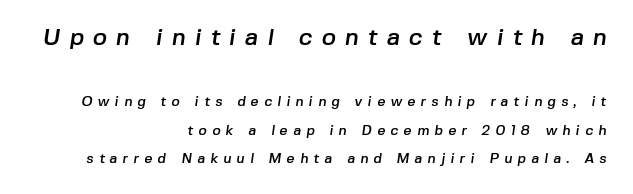
Q: Is the text underlined? A: No.
Q: How is the paragraph aligned? A: Right-aligned.
Q: Is the spacing between letters normal or unusually wide? A: Unusually wide.
Q: Is the spacing between lines tight, normal or loose? A: Loose.
Q: Which block of text is set in a larger size, the first (top) or the second (bottom)? A: The first (top) one.
